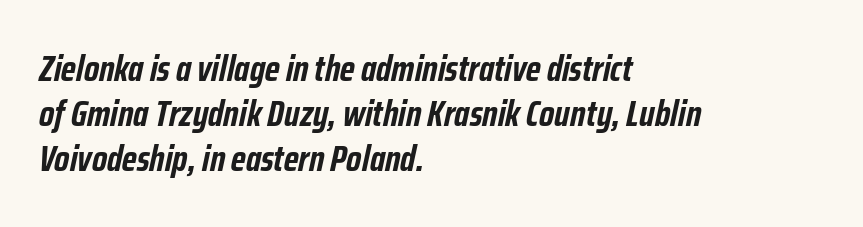
Q: Is the text bold? A: Yes.
Q: Is the text italic (slanted)? A: Yes, it leans right by about 12 degrees.
Q: Is the text underlined? A: No.
Q: How is the paragraph aligned? A: Left-aligned.
Q: Is the spacing between letters normal or unusually wide? A: Normal.
Q: Width (condensed, normal, or wide)? A: Condensed.
Q: Stroke contrast? A: Low.
Q: x-height? A: Medium.
Q: Monospaced? A: No.
